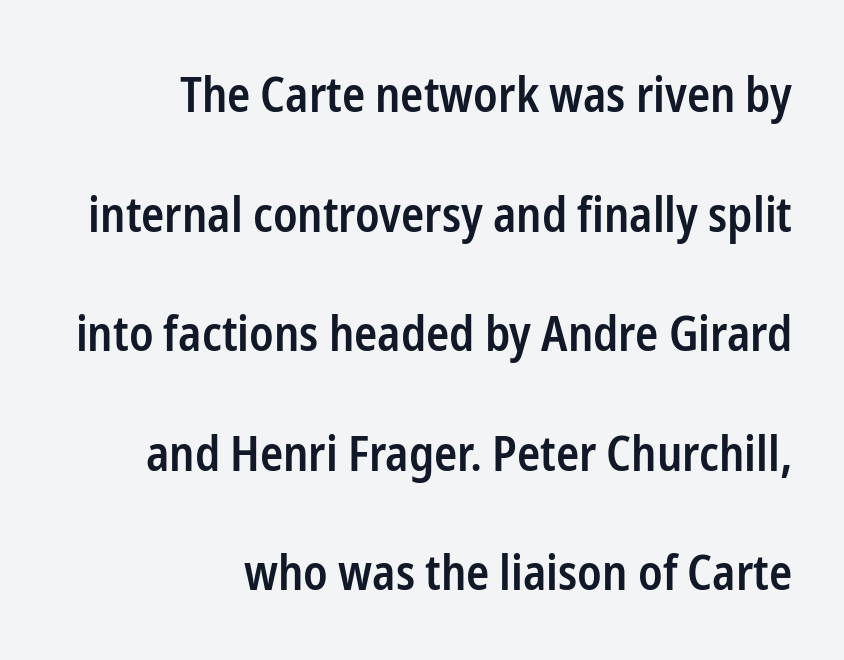
{"serif": "no", "italic": "no", "bold": "semi", "weight": "semibold", "width": "condensed", "stroke_contrast": "low", "x_height": "medium", "monospaced": "no", "underline": "no", "align": "right", "line_spacing": "loose", "line_spacing_ratio": 2.49, "letter_spacing": "normal", "letter_spacing_em": 0.0, "glyph_px": 48}
